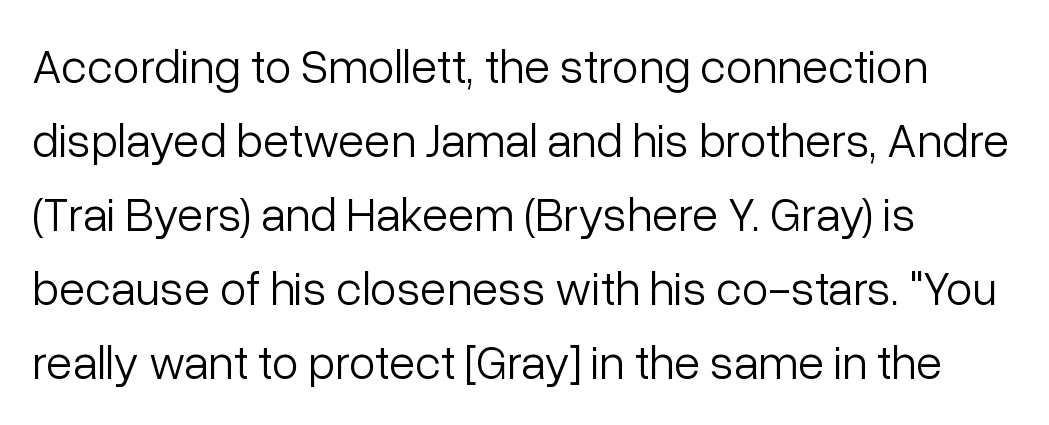
Q: Is the text bold? A: No.
Q: Is the text italic (slanted)? A: No, it is upright.
Q: Is the typeface a serif or a sans-serif typeface? A: Sans-serif.
Q: Is the text underlined? A: No.
Q: How is the paragraph aligned? A: Left-aligned.
Q: Is the spacing between letters normal or unusually wide? A: Normal.
Q: Is the spacing between lines tight, normal or loose? A: Normal.
Q: Width (condensed, normal, or wide)? A: Normal.
Q: Stroke contrast? A: Low.
Q: x-height? A: Medium.
Q: Monospaced? A: No.
